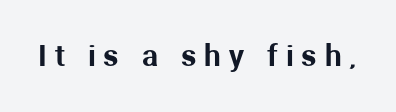
Q: Is the text italic (slanted)? A: No, it is upright.
Q: Is the typeface a serif or a sans-serif typeface? A: Sans-serif.
Q: Is the text underlined? A: No.
Q: Is the spacing between letters normal or unusually wide? A: Unusually wide.
Q: Width (condensed, normal, or wide)? A: Normal.
Q: Stroke contrast? A: Medium.
Q: x-height? A: Medium.
Q: Monospaced? A: No.
